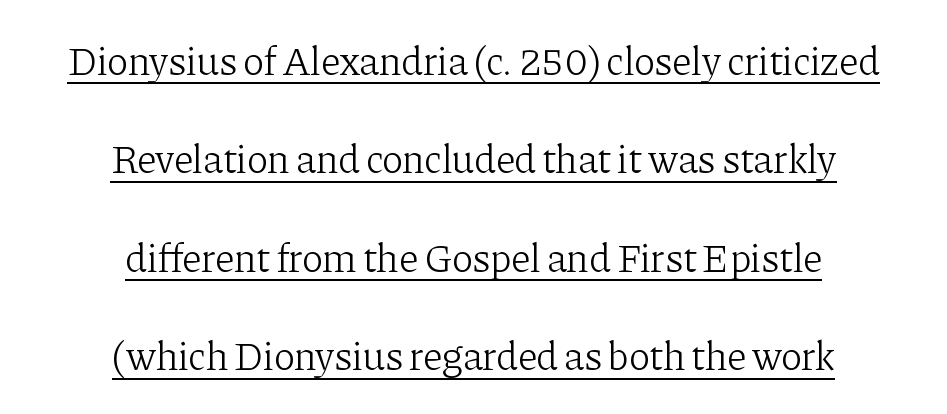
{"serif": "yes", "italic": "no", "bold": "no", "weight": "light", "width": "normal", "stroke_contrast": "low", "x_height": "medium", "monospaced": "no", "underline": "yes", "align": "center", "line_spacing": "loose", "line_spacing_ratio": 2.46, "letter_spacing": "normal", "letter_spacing_em": 0.0, "glyph_px": 40}
